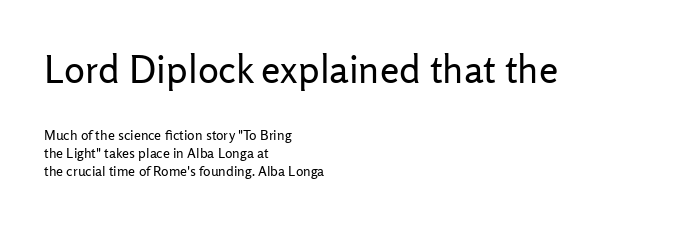
{"serif": "no", "italic": "no", "bold": "no", "weight": "regular", "width": "normal", "stroke_contrast": "low", "x_height": "medium", "monospaced": "no", "underline": "no", "align": "left", "line_spacing": "normal", "line_spacing_ratio": 1.3, "letter_spacing": "normal", "letter_spacing_em": 0.0, "larger_block": "first", "size_ratio": 2.79, "glyph_px": 39}
